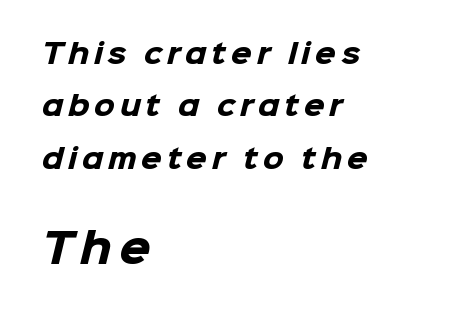
{"serif": "no", "bold": "yes", "weight": "heavy", "width": "normal", "stroke_contrast": "low", "x_height": "medium", "monospaced": "no", "underline": "no", "align": "left", "line_spacing": "loose", "line_spacing_ratio": 1.94, "larger_block": "second", "size_ratio": 1.48, "glyph_px": 40}
